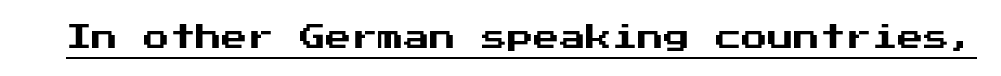
Q: Is the text italic (slanted)? A: No, it is upright.
Q: Is the text underlined? A: Yes.
Q: Is the spacing between letters normal or unusually wide? A: Normal.
